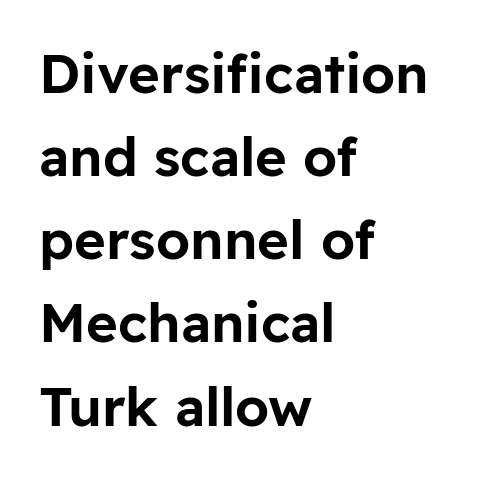
{"serif": "no", "italic": "no", "width": "normal", "stroke_contrast": "low", "x_height": "medium", "monospaced": "no", "underline": "no", "align": "left", "line_spacing": "normal", "line_spacing_ratio": 1.54, "letter_spacing": "normal", "letter_spacing_em": 0.0, "glyph_px": 54}
